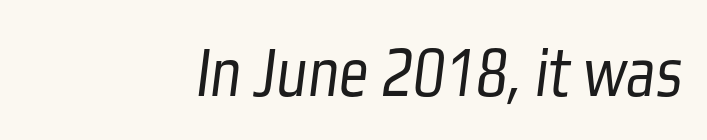
{"serif": "no", "bold": "no", "weight": "light", "width": "condensed", "stroke_contrast": "low", "x_height": "medium", "monospaced": "no", "underline": "no", "align": "right", "letter_spacing": "normal", "letter_spacing_em": 0.0, "glyph_px": 73}
